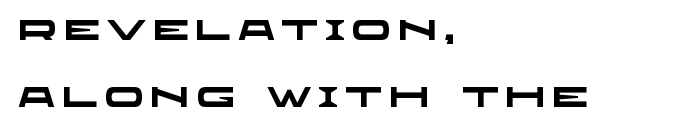
{"serif": "no", "bold": "yes", "weight": "heavy", "width": "wide", "stroke_contrast": "low", "x_height": "large", "monospaced": "no", "underline": "no", "align": "left", "line_spacing": "loose", "line_spacing_ratio": 2.31, "letter_spacing": "wide", "letter_spacing_em": 0.23, "glyph_px": 29}
